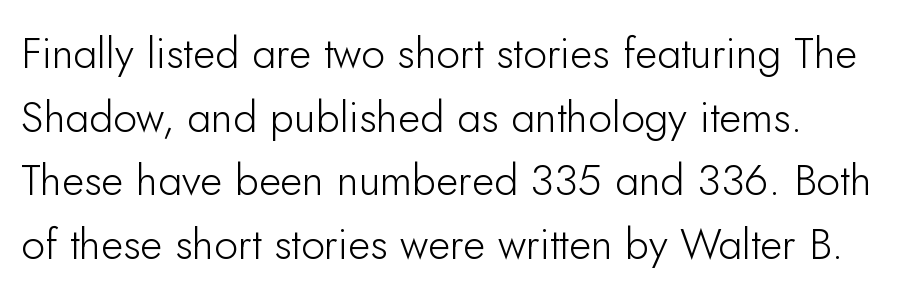
Q: Is the text bold? A: No.
Q: Is the text italic (slanted)? A: No, it is upright.
Q: Is the typeface a serif or a sans-serif typeface? A: Sans-serif.
Q: Is the text underlined? A: No.
Q: Is the spacing between letters normal or unusually wide? A: Normal.
Q: Is the spacing between lines tight, normal or loose? A: Normal.
Q: Width (condensed, normal, or wide)? A: Normal.
Q: Stroke contrast? A: Low.
Q: x-height? A: Small.
Q: Monospaced? A: No.
